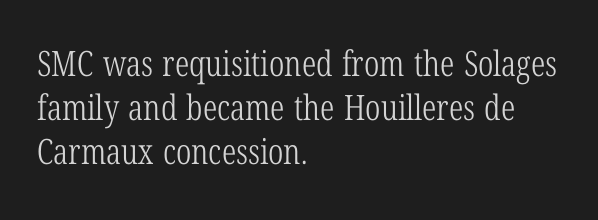
These lines are composed in type with serifs. The type is set solid horizontally, with unmodified tracking. The letterforms sit at book weight or below. The space beneath each line is pristine and unruled. Italic? Not at all — the glyphs are vertical. The rendering uses natural spacing where letterforms have individual widths.
